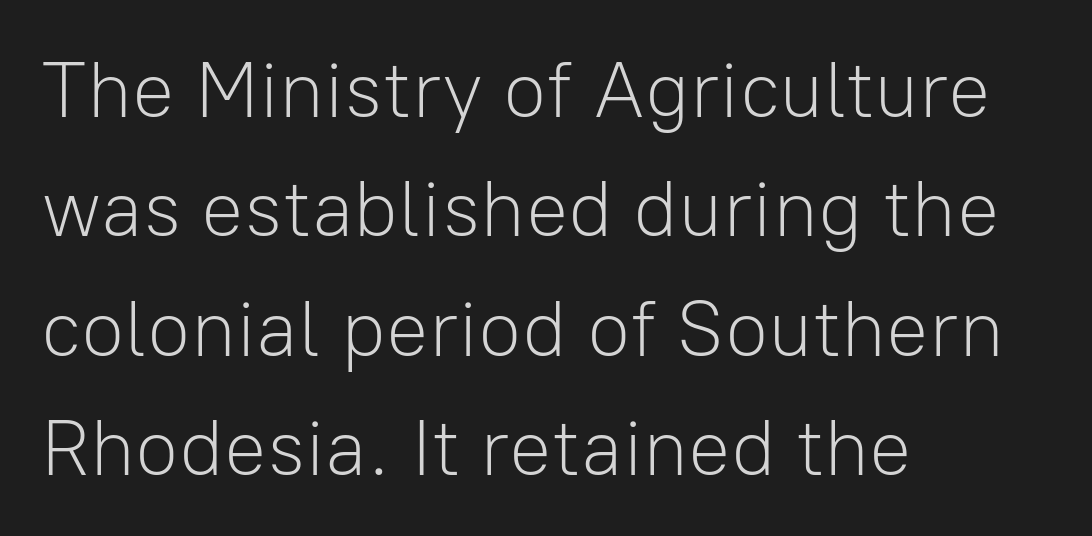
Q: Is the text bold? A: No.
Q: Is the text italic (slanted)? A: No, it is upright.
Q: Is the typeface a serif or a sans-serif typeface? A: Sans-serif.
Q: Is the text underlined? A: No.
Q: How is the paragraph aligned? A: Left-aligned.
Q: Is the spacing between letters normal or unusually wide? A: Normal.
Q: Is the spacing between lines tight, normal or loose? A: Normal.
Q: Width (condensed, normal, or wide)? A: Normal.
Q: Stroke contrast? A: Low.
Q: x-height? A: Medium.
Q: Monospaced? A: No.
